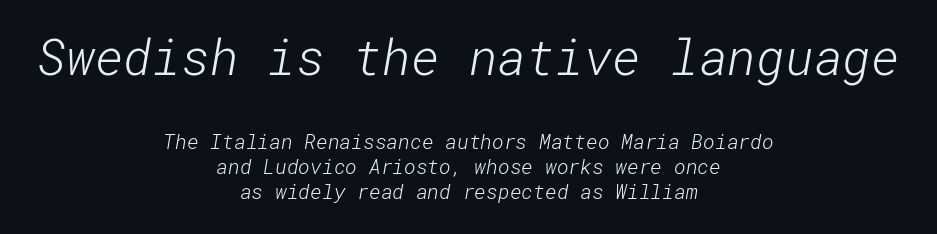
Type style note: lacks serifs. Type size steps down from the first block to the second. The tracking reads as untouched default to a designer's eye. How would I describe the line gaps? Plain and ordinary. The area under the type is left untouched. The rag falls on both sides of this text block equally.
